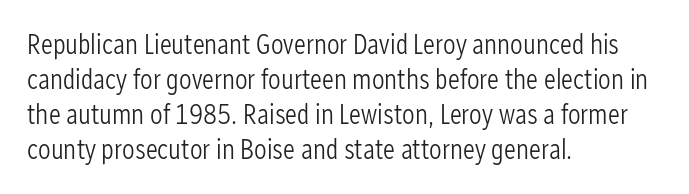
Is this a sans? Yes — the strokes have no serifs. The lines are quadded left. Any mark beneath the type? The region is blank. Weight: not bold — regular or lighter. The rendering uses a moderate line-height, typical for paragraphs.
